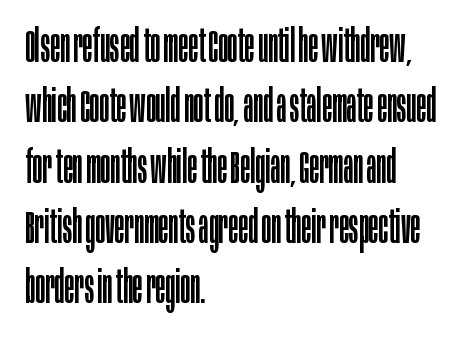
Q: Is the text bold? A: No.
Q: Is the text italic (slanted)? A: No, it is upright.
Q: Is the typeface a serif or a sans-serif typeface? A: Sans-serif.
Q: Is the text underlined? A: No.
Q: How is the paragraph aligned? A: Left-aligned.
Q: Is the spacing between letters normal or unusually wide? A: Normal.
Q: Is the spacing between lines tight, normal or loose? A: Normal.
Q: Width (condensed, normal, or wide)? A: Condensed.
Q: Stroke contrast? A: Low.
Q: x-height? A: Large.
Q: Monospaced? A: No.
